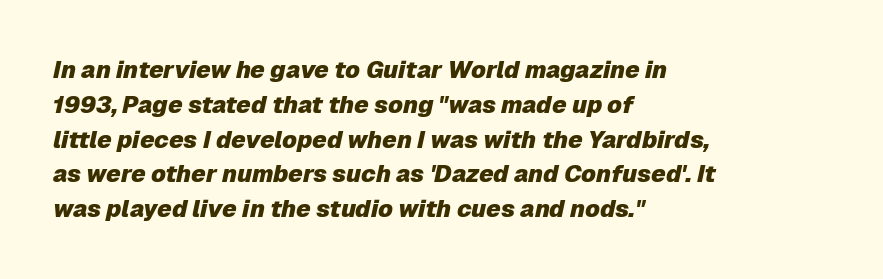
The lines are quadded left. Does the leading feel generous? No, just average. There is no visible air inserted between adjacent glyphs. Quick note: underline off. The lettering tilts uniformly, giving the passage an italic look.
